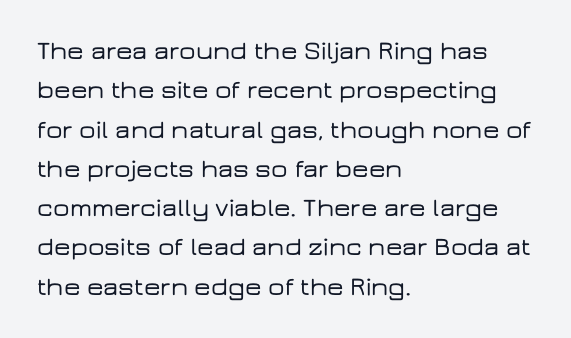
{"italic": "no", "underline": "no", "align": "left", "line_spacing": "normal", "line_spacing_ratio": 1.51, "letter_spacing": "normal", "letter_spacing_em": 0.0, "glyph_px": 26}
